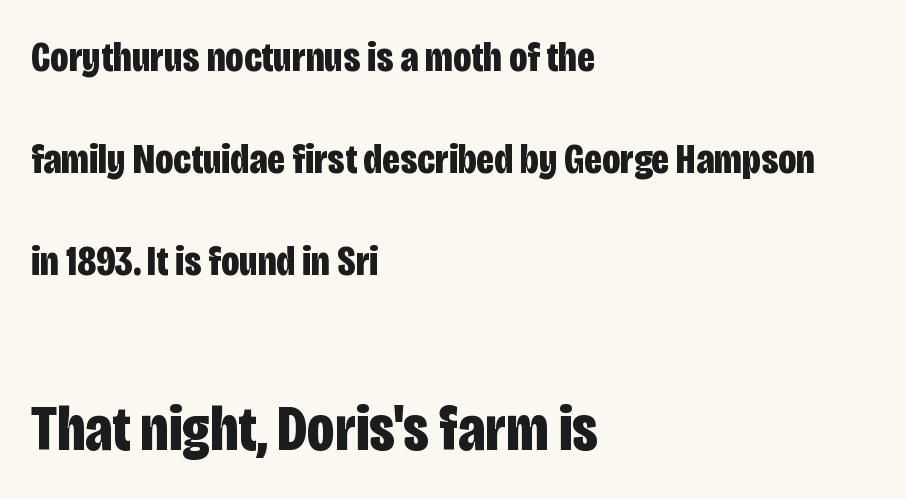
The image shows 65 px bold, condensed sans-serif type, upright; set left-aligned, loose line spacing (2.37x), normal letter spacing, not underlined; the second (bottom) block is 1.51x larger; low stroke contrast and a large x-height.
